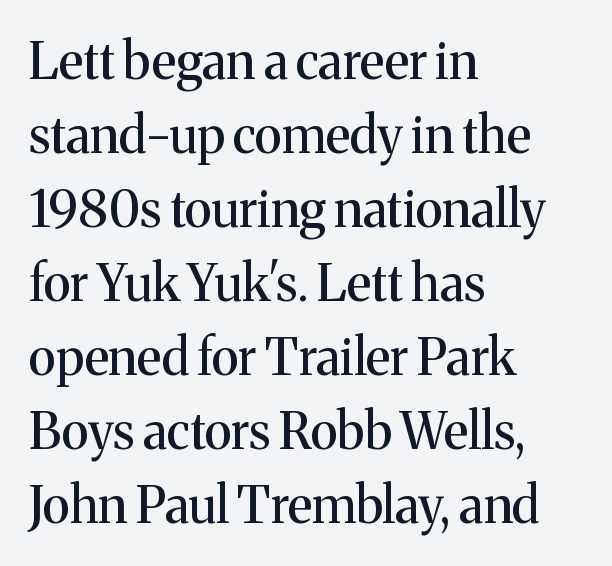
Q: Is the text italic (slanted)? A: No, it is upright.
Q: Is the typeface a serif or a sans-serif typeface? A: Serif.
Q: Is the text underlined? A: No.
Q: How is the paragraph aligned? A: Left-aligned.
Q: Is the spacing between letters normal or unusually wide? A: Normal.
Q: Is the spacing between lines tight, normal or loose? A: Normal.
Q: Width (condensed, normal, or wide)? A: Normal.
Q: Stroke contrast? A: Medium.
Q: x-height? A: Medium.
Q: Monospaced? A: No.
